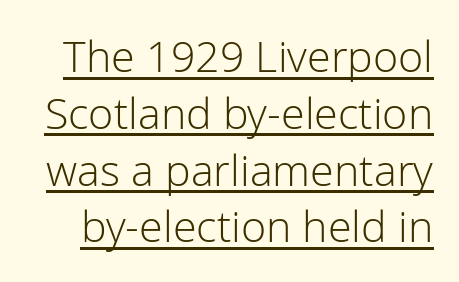
{"serif": "no", "italic": "no", "bold": "no", "weight": "light", "width": "normal", "stroke_contrast": "low", "x_height": "medium", "monospaced": "no", "underline": "yes", "line_spacing": "normal", "line_spacing_ratio": 1.32, "letter_spacing": "normal", "letter_spacing_em": 0.0, "glyph_px": 43}
